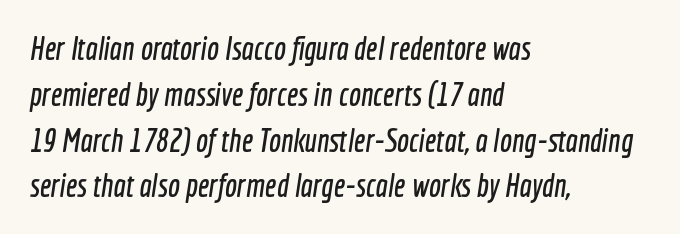
Is this a sans? Yes — the strokes have no serifs. Each new line begins a customary step beneath the previous one. This sample is left-justified, so line endings fall wherever the words run out. Is this a fixed-width face? No — the glyphs have proportional, varying widths.
